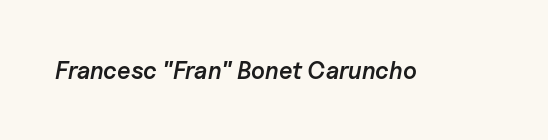
{"italic": "yes", "lean": "right", "slant_degrees": 11, "bold": "semi", "underline": "no", "letter_spacing": "normal", "letter_spacing_em": 0.0, "glyph_px": 24}
